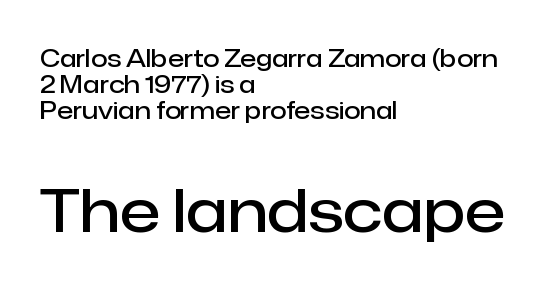
{"serif": "no", "italic": "no", "bold": "semi", "weight": "semibold", "width": "normal", "stroke_contrast": "low", "x_height": "medium", "monospaced": "no", "underline": "no", "align": "left", "line_spacing": "tight", "line_spacing_ratio": 1.08, "letter_spacing": "normal", "letter_spacing_em": 0.0, "larger_block": "second", "size_ratio": 2.5, "glyph_px": 60}
